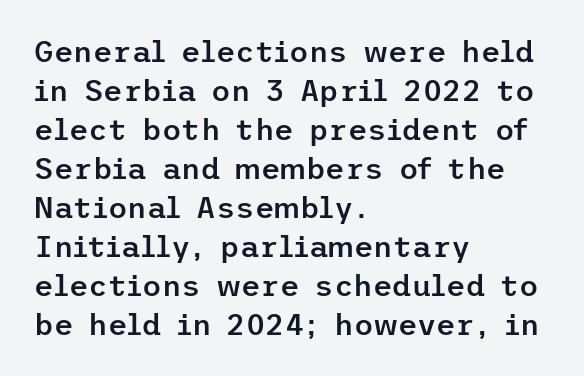
Q: Is the text bold? A: Semi-bold.
Q: Is the text italic (slanted)? A: No, it is upright.
Q: Is the typeface a serif or a sans-serif typeface? A: Sans-serif.
Q: Is the text underlined? A: No.
Q: How is the paragraph aligned? A: Left-aligned.
Q: Is the spacing between letters normal or unusually wide? A: Normal.
Q: Is the spacing between lines tight, normal or loose? A: Normal.
Q: Width (condensed, normal, or wide)? A: Normal.
Q: Stroke contrast? A: Low.
Q: x-height? A: Medium.
